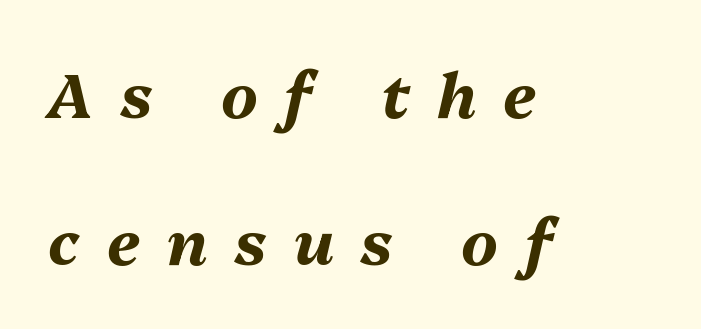
The image shows 62 px bold type, italic (leaning right); set left-aligned, loose line spacing (2.37x), unusually wide letter spacing (+0.44 em), not underlined; medium stroke contrast and a medium x-height.
